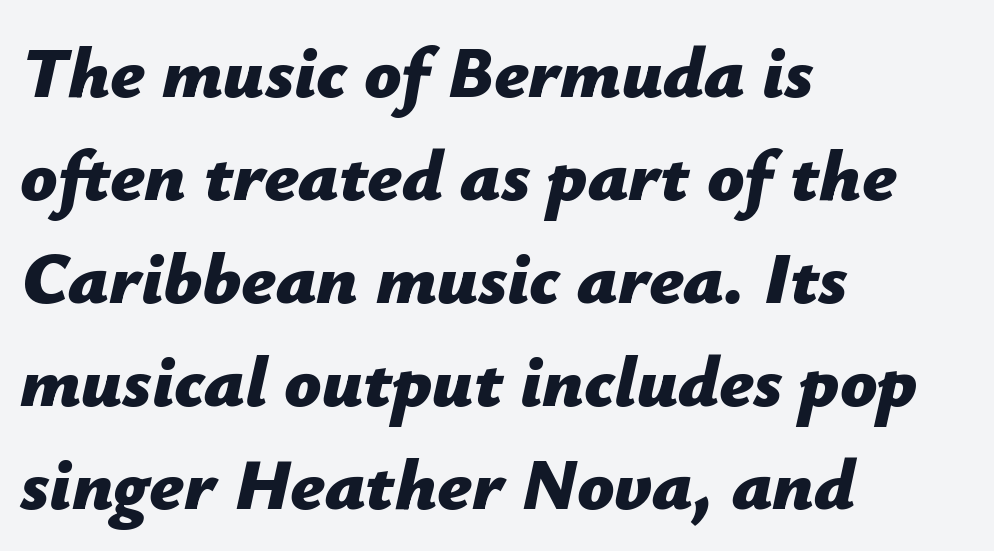
The image shows 73 px bold type, italic (leaning right); set left-aligned, normal line spacing (1.41x), normal letter spacing, not underlined; low stroke contrast and a medium x-height.
